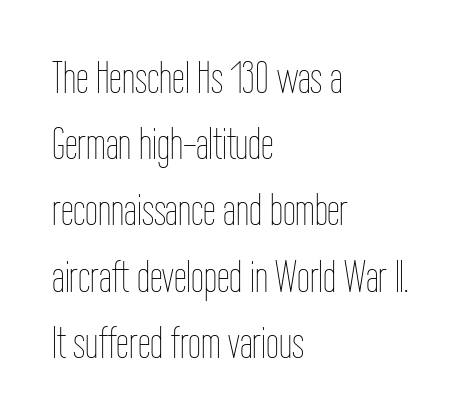
Q: Is the text bold? A: No.
Q: Is the text italic (slanted)? A: No, it is upright.
Q: Is the text underlined? A: No.
Q: How is the paragraph aligned? A: Left-aligned.
Q: Is the spacing between letters normal or unusually wide? A: Normal.
Q: Is the spacing between lines tight, normal or loose? A: Normal.
Q: Width (condensed, normal, or wide)? A: Condensed.
Q: Stroke contrast? A: Low.
Q: x-height? A: Medium.
Q: Monospaced? A: No.
